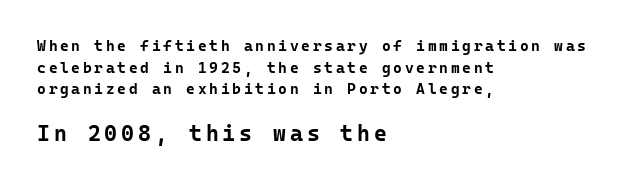
{"italic": "no", "bold": "yes", "underline": "no", "align": "left", "line_spacing": "normal", "line_spacing_ratio": 1.45, "larger_block": "second", "size_ratio": 1.47, "glyph_px": 22}
